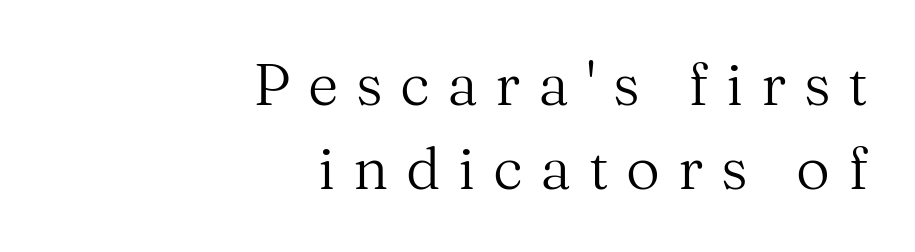
Q: Is the text bold? A: No.
Q: Is the text italic (slanted)? A: No, it is upright.
Q: Is the typeface a serif or a sans-serif typeface? A: Serif.
Q: Is the text underlined? A: No.
Q: How is the paragraph aligned? A: Right-aligned.
Q: Is the spacing between letters normal or unusually wide? A: Unusually wide.
Q: Is the spacing between lines tight, normal or loose? A: Normal.
Q: Width (condensed, normal, or wide)? A: Normal.
Q: Stroke contrast? A: Medium.
Q: x-height? A: Medium.
Q: Monospaced? A: No.
